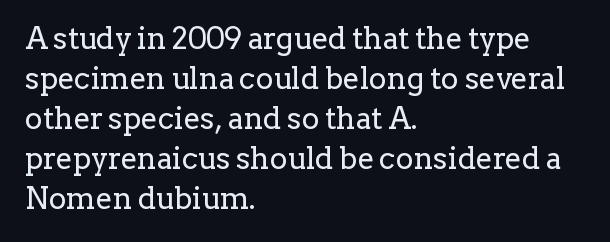
The image shows 30 px regular-weight serif type, upright; set left-aligned, normal line spacing (1.33x), normal letter spacing, not underlined; low stroke contrast and a medium x-height.
